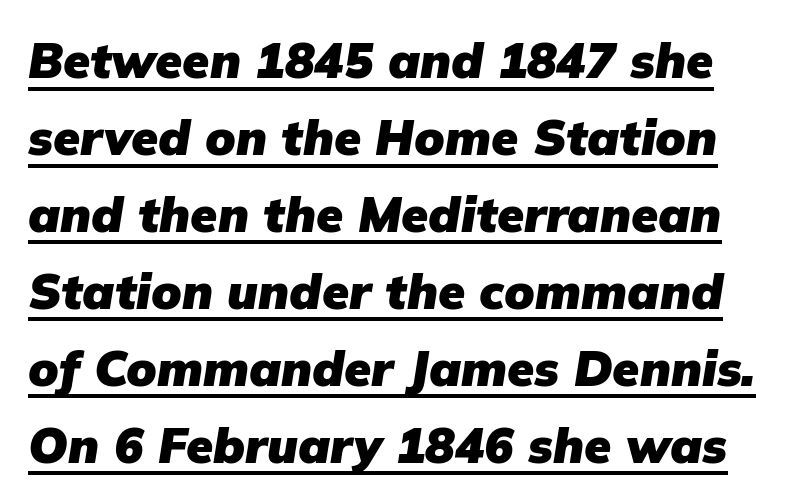
The image shows 49 px heavy sans-serif type; set normal line spacing (1.57x), normal letter spacing, underlined; low stroke contrast and a medium x-height.
